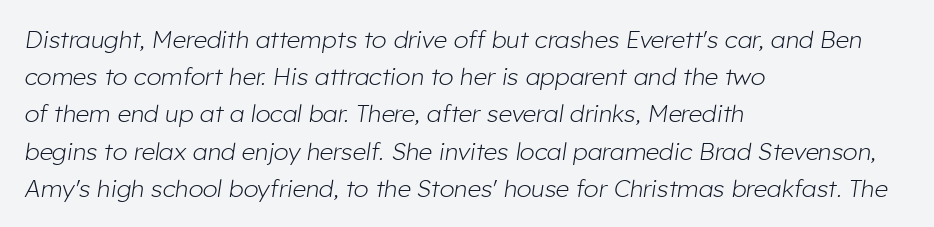
Q: Is the text bold? A: No.
Q: Is the text italic (slanted)? A: Yes, it leans right by about 8 degrees.
Q: Is the text underlined? A: No.
Q: How is the paragraph aligned? A: Left-aligned.
Q: Is the spacing between letters normal or unusually wide? A: Normal.
Q: Is the spacing between lines tight, normal or loose? A: Normal.
